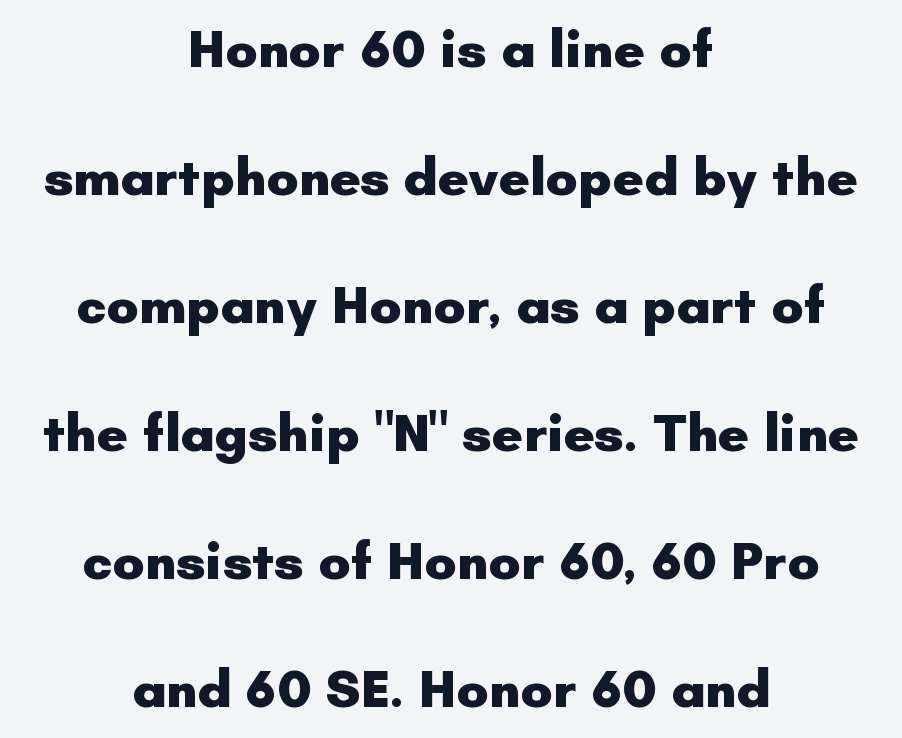
The image shows 54 px heavy sans-serif type, upright; set centered, loose line spacing (2.37x), normal letter spacing, not underlined; low stroke contrast and a small x-height.
